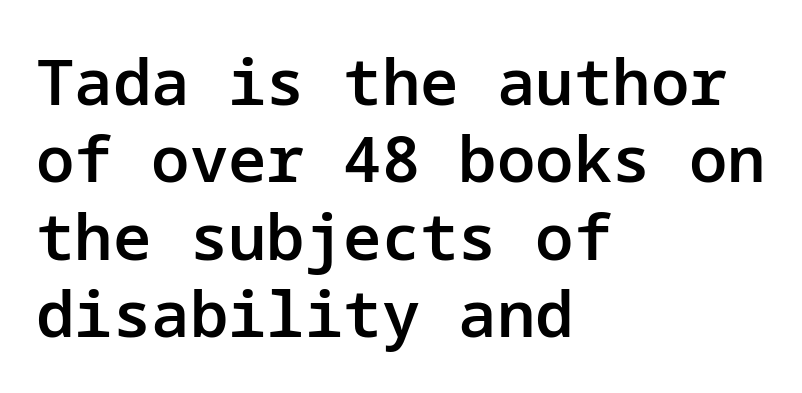
{"serif": "no", "italic": "no", "bold": "semi", "weight": "semibold", "width": "normal", "stroke_contrast": "low", "x_height": "medium", "underline": "no", "align": "left", "line_spacing_ratio": 1.21, "letter_spacing": "normal", "letter_spacing_em": 0.0, "glyph_px": 64}
